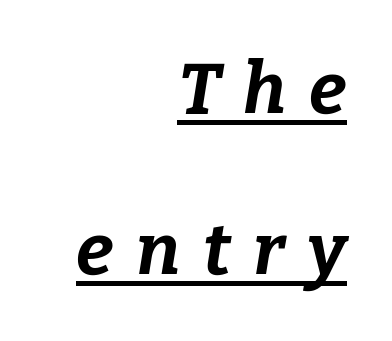
The image shows 72 px bold type, italic (leaning right); set right-aligned, loose line spacing (2.23x), unusually wide letter spacing (+0.31 em), underlined; low stroke contrast and a medium x-height.
